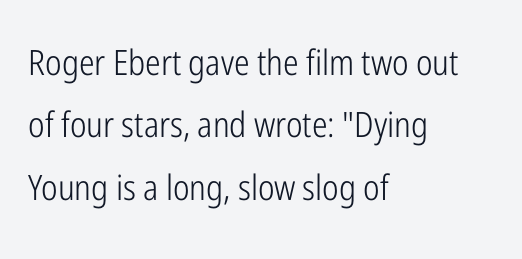
The image shows 35 px light, condensed sans-serif type, upright; set left-aligned, line spacing 1.78x, normal letter spacing, not underlined; low stroke contrast and a medium x-height.
